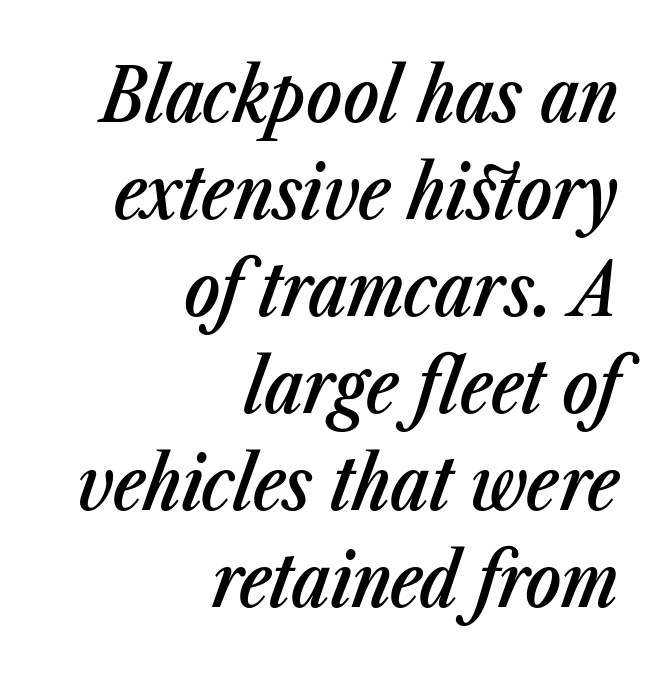
Honestly, the letter spacing is just normal — you wouldn't notice it. The passage shown leans; its letterforms are oblique. Baseline-to-baseline distance is the conventional proportion of letter height. These lines are rendered in a variable-pitch font.
